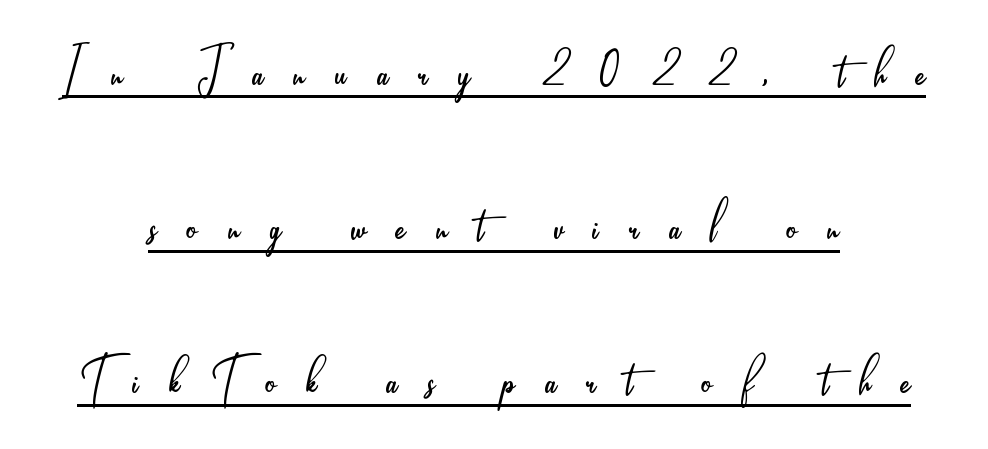
The image shows 67 px light, condensed sans-serif type; set centered, loose line spacing (2.3x), unusually wide letter spacing (+0.45 em), underlined; low stroke contrast and a small x-height.
